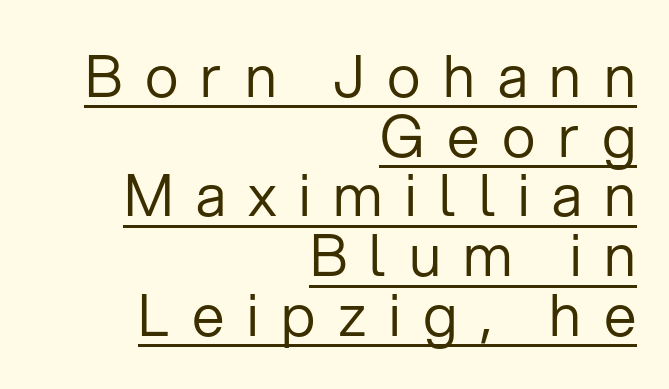
Q: Is the text bold? A: No.
Q: Is the text italic (slanted)? A: No, it is upright.
Q: Is the typeface a serif or a sans-serif typeface? A: Sans-serif.
Q: Is the text underlined? A: Yes.
Q: How is the paragraph aligned? A: Right-aligned.
Q: Is the spacing between letters normal or unusually wide? A: Unusually wide.
Q: Is the spacing between lines tight, normal or loose? A: Tight.
Q: Width (condensed, normal, or wide)? A: Normal.
Q: Stroke contrast? A: Low.
Q: x-height? A: Medium.
Q: Monospaced? A: No.
